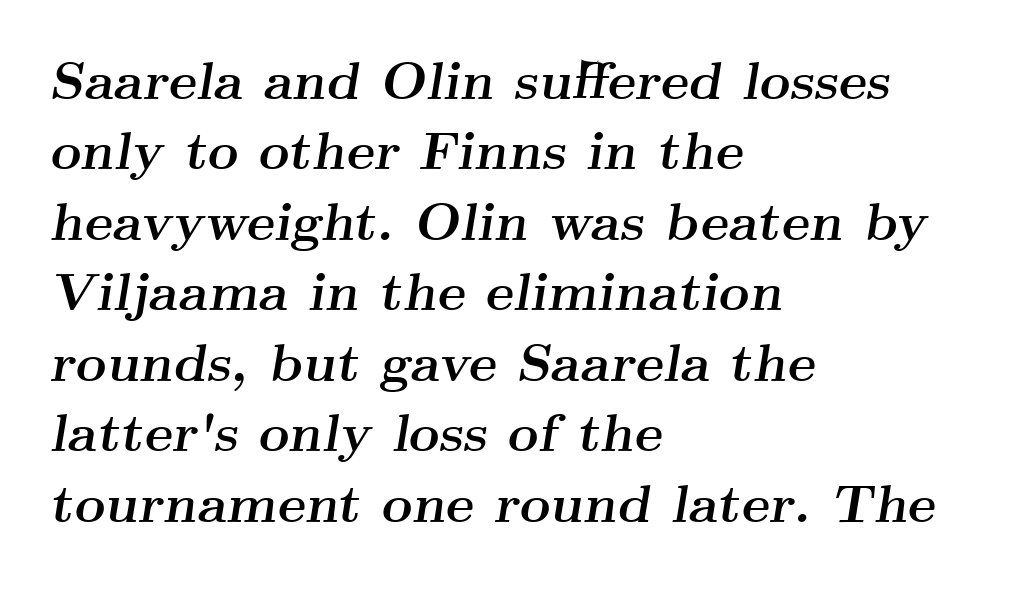
{"serif": "yes", "italic": "yes", "lean": "right", "slant_degrees": 9, "bold": "yes", "weight": "semibold", "width": "wide", "stroke_contrast": "medium", "x_height": "small", "monospaced": "no", "underline": "no", "align": "left", "line_spacing": "normal", "line_spacing_ratio": 1.33, "letter_spacing": "normal", "letter_spacing_em": 0.0, "glyph_px": 53}
